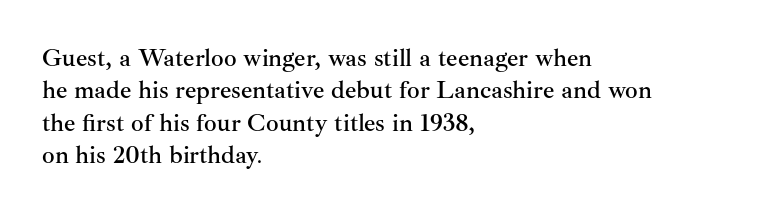
Q: Is the text italic (slanted)? A: No, it is upright.
Q: Is the text underlined? A: No.
Q: How is the paragraph aligned? A: Left-aligned.
Q: Is the spacing between letters normal or unusually wide? A: Normal.
Q: Is the spacing between lines tight, normal or loose? A: Normal.
